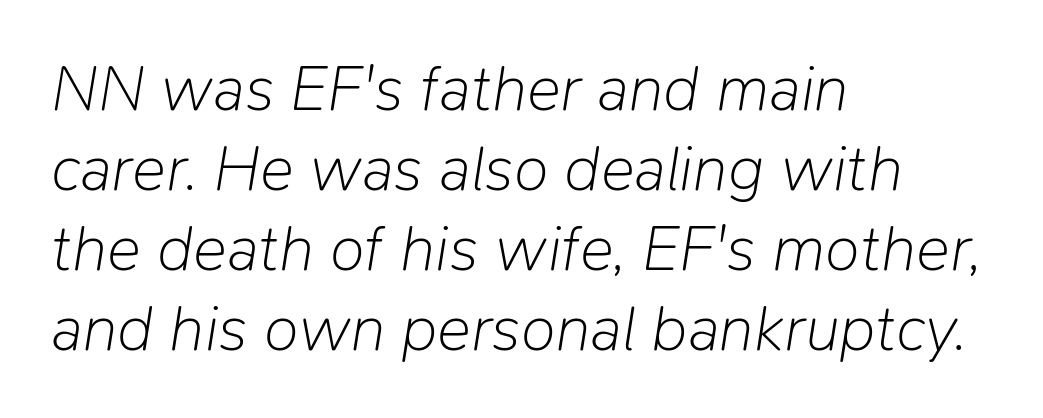
{"italic": "yes", "lean": "right", "slant_degrees": 9, "bold": "no", "weight": "light", "width": "normal", "stroke_contrast": "low", "x_height": "medium", "monospaced": "no", "underline": "no", "align": "left", "line_spacing": "normal", "line_spacing_ratio": 1.25, "letter_spacing": "normal", "letter_spacing_em": 0.0, "glyph_px": 64}
